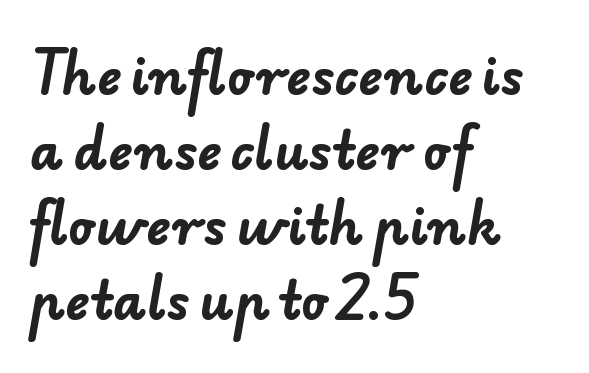
Q: Is the text bold? A: Yes.
Q: Is the typeface a serif or a sans-serif typeface? A: Sans-serif.
Q: Is the text underlined? A: No.
Q: How is the paragraph aligned? A: Left-aligned.
Q: Is the spacing between letters normal or unusually wide? A: Normal.
Q: Is the spacing between lines tight, normal or loose? A: Normal.
Q: Width (condensed, normal, or wide)? A: Normal.
Q: Stroke contrast? A: Low.
Q: x-height? A: Small.
Q: Monospaced? A: No.
